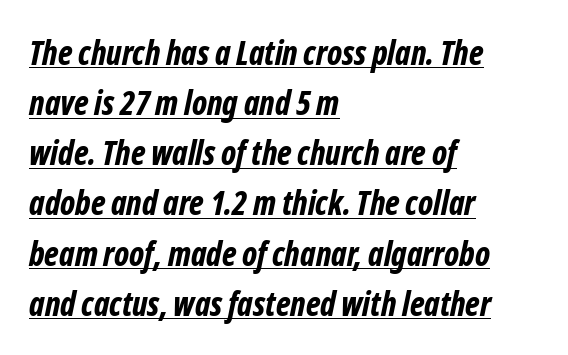
Q: Is the text bold? A: Yes.
Q: Is the text italic (slanted)? A: Yes, it leans right by about 12 degrees.
Q: Is the text underlined? A: Yes.
Q: How is the paragraph aligned? A: Left-aligned.
Q: Is the spacing between letters normal or unusually wide? A: Normal.
Q: Is the spacing between lines tight, normal or loose? A: Normal.
Q: Width (condensed, normal, or wide)? A: Condensed.
Q: Stroke contrast? A: Low.
Q: x-height? A: Medium.
Q: Monospaced? A: No.
